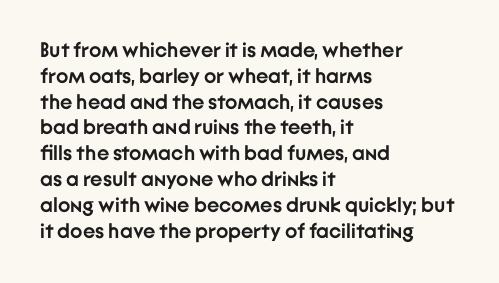
The image shows 21 px bold type, upright; set left-aligned, line spacing 1.23x, normal letter spacing, not underlined.
